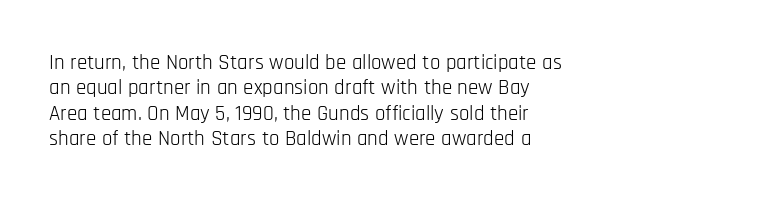
The image shows 21 px text type, upright; set left-aligned, line spacing 1.21x, normal letter spacing, not underlined.
